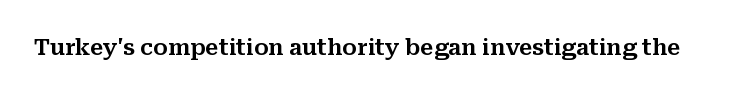
The image shows 22 px text type, upright; set normal letter spacing, not underlined.
